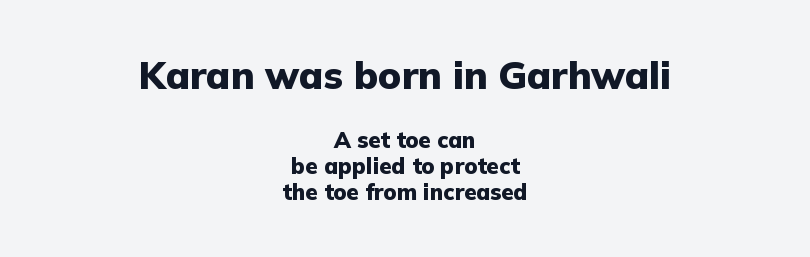
{"serif": "no", "italic": "no", "bold": "yes", "weight": "heavy", "width": "normal", "stroke_contrast": "low", "x_height": "medium", "monospaced": "no", "underline": "no", "align": "center", "line_spacing_ratio": 1.18, "letter_spacing": "normal", "letter_spacing_em": 0.0, "larger_block": "first", "size_ratio": 1.73, "glyph_px": 38}
